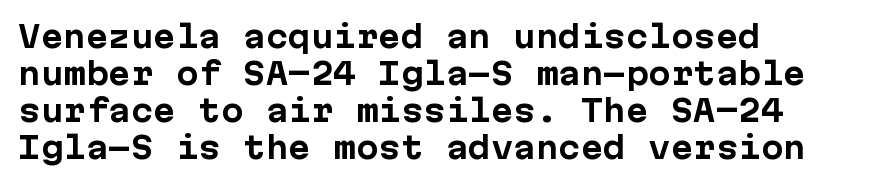
Q: Is the text bold? A: Yes.
Q: Is the text italic (slanted)? A: No, it is upright.
Q: Is the typeface a serif or a sans-serif typeface? A: Sans-serif.
Q: Is the text underlined? A: No.
Q: How is the paragraph aligned? A: Left-aligned.
Q: Is the spacing between letters normal or unusually wide? A: Normal.
Q: Width (condensed, normal, or wide)? A: Normal.
Q: Stroke contrast? A: Low.
Q: x-height? A: Medium.
Q: Monospaced? A: Yes.
